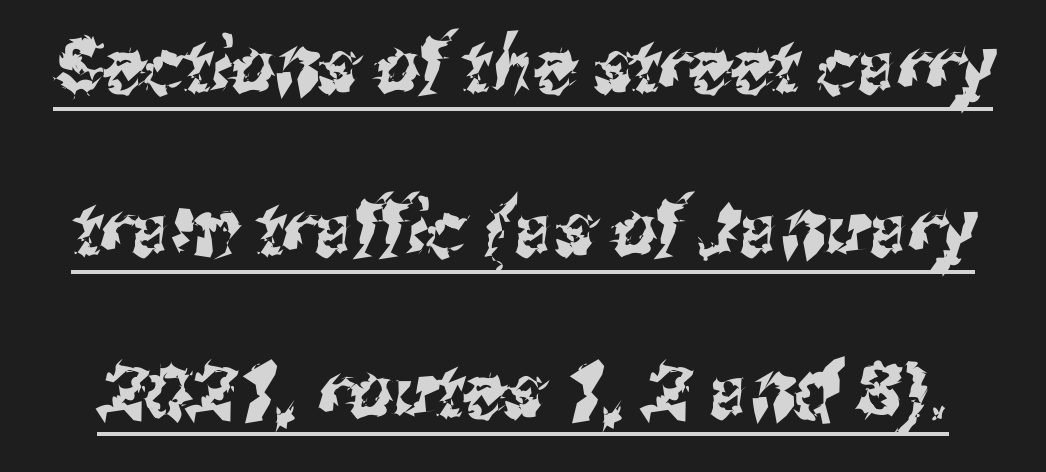
Q: Is the typeface a serif or a sans-serif typeface? A: Sans-serif.
Q: Is the text underlined? A: Yes.
Q: Is the spacing between letters normal or unusually wide? A: Normal.
Q: Is the spacing between lines tight, normal or loose? A: Loose.
Q: Width (condensed, normal, or wide)? A: Condensed.
Q: Stroke contrast? A: Medium.
Q: x-height? A: Medium.
Q: Monospaced? A: No.
